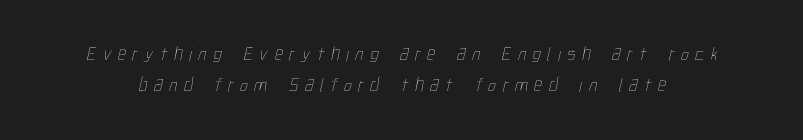
Weight: not bold — regular or lighter. Loose tracking; the words dissolve into strings of separated letters. Evenly set lines give the paragraph a standard silhouette. The space beneath each line is pristine and unruled.
